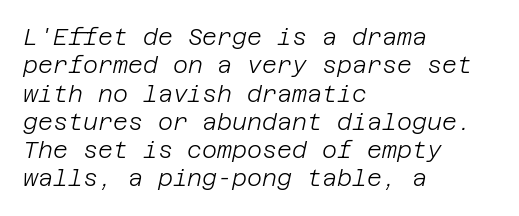
Q: Is the text bold? A: No.
Q: Is the text italic (slanted)? A: Yes, it leans right by about 12 degrees.
Q: Is the text underlined? A: No.
Q: How is the paragraph aligned? A: Left-aligned.
Q: Is the spacing between letters normal or unusually wide? A: Normal.
